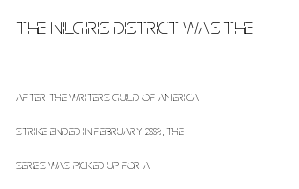
The letters stand straight up with perfectly vertical stems. This block would shrink considerably if given ordinary leading; it's expanded now. The weight would be labelled regular, book, light, or lighter still. Look at the tracking — it's just the regular setting, nothing added. Check under the words: just untouched page.
